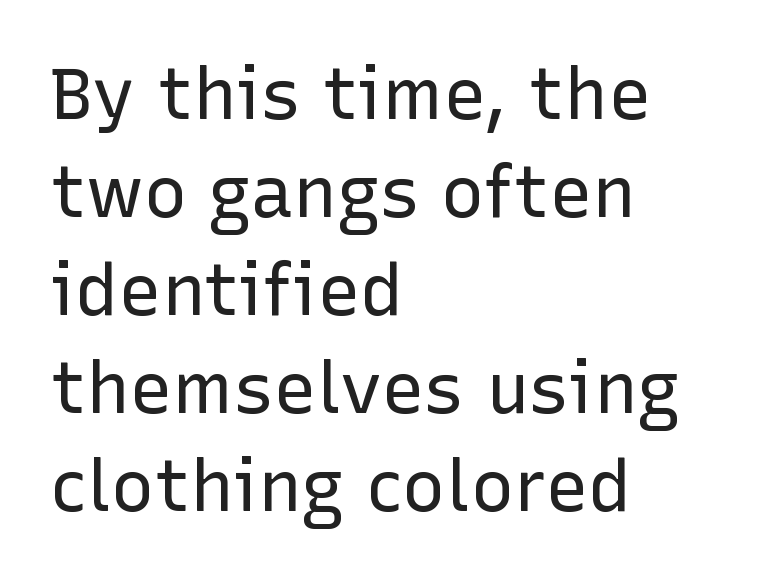
Q: Is the text bold? A: No.
Q: Is the text italic (slanted)? A: No, it is upright.
Q: Is the typeface a serif or a sans-serif typeface? A: Sans-serif.
Q: Is the text underlined? A: No.
Q: How is the paragraph aligned? A: Left-aligned.
Q: Is the spacing between letters normal or unusually wide? A: Normal.
Q: Is the spacing between lines tight, normal or loose? A: Normal.
Q: Width (condensed, normal, or wide)? A: Normal.
Q: Stroke contrast? A: Low.
Q: x-height? A: Medium.
Q: Monospaced? A: No.
